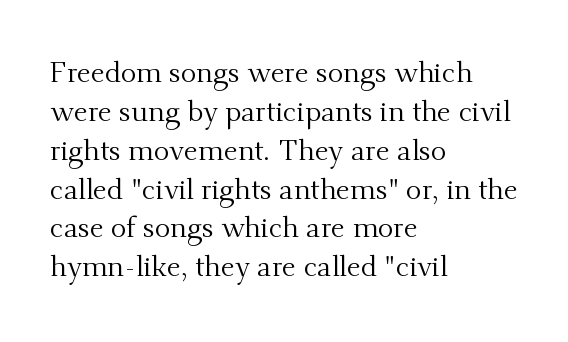
Q: Is the text bold? A: No.
Q: Is the text italic (slanted)? A: No, it is upright.
Q: Is the typeface a serif or a sans-serif typeface? A: Serif.
Q: Is the text underlined? A: No.
Q: How is the paragraph aligned? A: Left-aligned.
Q: Is the spacing between letters normal or unusually wide? A: Normal.
Q: Is the spacing between lines tight, normal or loose? A: Normal.
Q: Width (condensed, normal, or wide)? A: Normal.
Q: Stroke contrast? A: Medium.
Q: x-height? A: Small.
Q: Monospaced? A: No.
